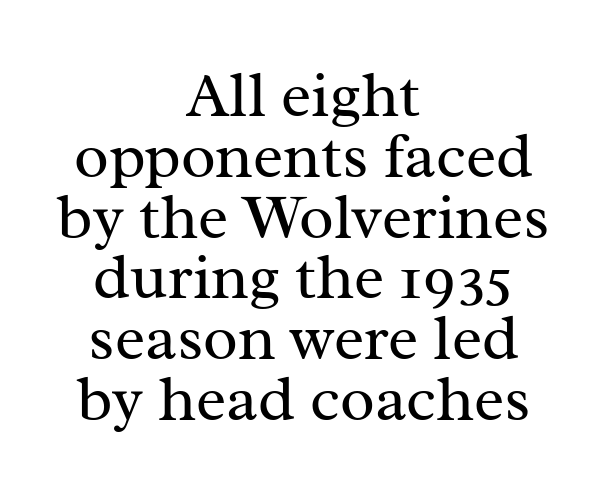
Q: Is the text bold? A: No.
Q: Is the text italic (slanted)? A: No, it is upright.
Q: Is the typeface a serif or a sans-serif typeface? A: Serif.
Q: Is the text underlined? A: No.
Q: How is the paragraph aligned? A: Centered.
Q: Is the spacing between letters normal or unusually wide? A: Normal.
Q: Is the spacing between lines tight, normal or loose? A: Tight.
Q: Width (condensed, normal, or wide)? A: Normal.
Q: Stroke contrast? A: Medium.
Q: x-height? A: Medium.
Q: Monospaced? A: No.
